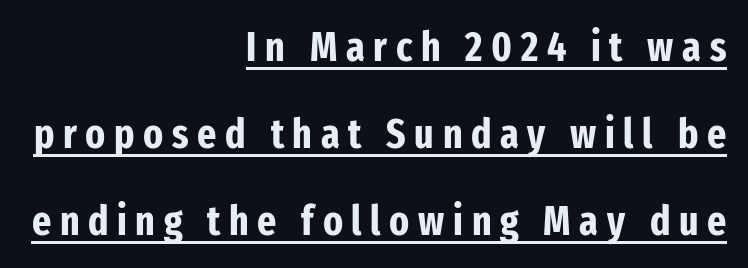
The passage shown is typed in a proportional face where columns would drift. Notice how the passage keeps a crisp vertical edge on the right only. Look at the stroke-to-counter ratio: heavy, a bold. This rendering features underlined lettering. Note: no serifs on the glyphs. How are the letters spaced? Widely, with obvious added tracking.
